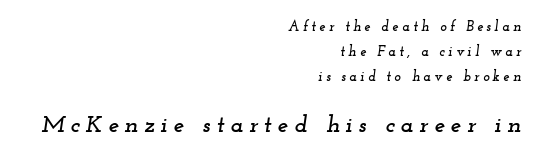
{"italic": "yes", "lean": "right", "slant_degrees": 12, "underline": "no", "align": "right", "line_spacing_ratio": 1.77, "letter_spacing": "wide", "letter_spacing_em": 0.24, "larger_block": "second", "size_ratio": 1.71, "glyph_px": 24}
